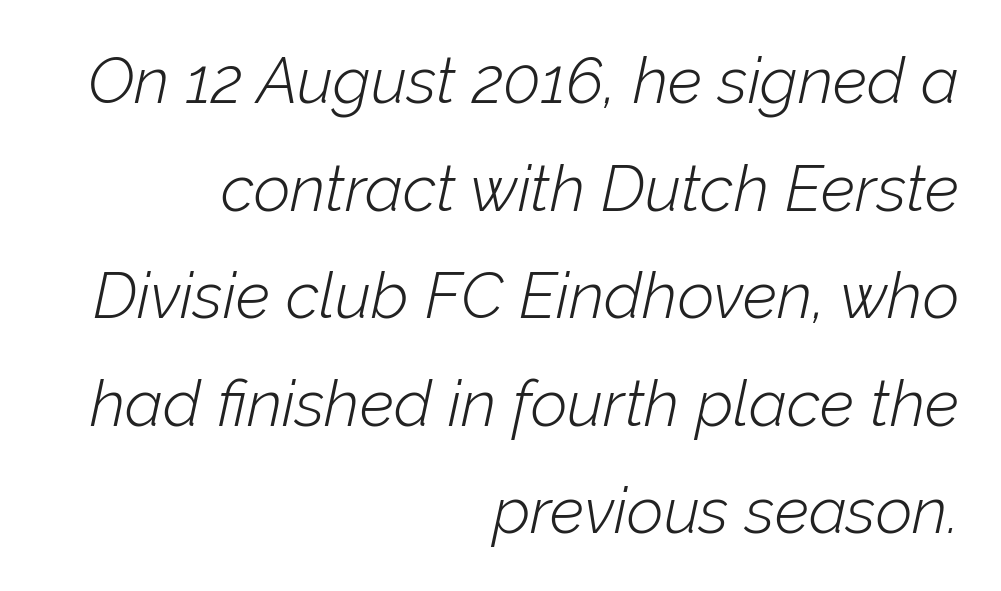
Q: Is the text bold? A: No.
Q: Is the text italic (slanted)? A: Yes, it leans right by about 12 degrees.
Q: Is the text underlined? A: No.
Q: How is the paragraph aligned? A: Right-aligned.
Q: Is the spacing between letters normal or unusually wide? A: Normal.
Q: Is the spacing between lines tight, normal or loose? A: Normal.
Q: Width (condensed, normal, or wide)? A: Normal.
Q: Stroke contrast? A: Low.
Q: x-height? A: Medium.
Q: Monospaced? A: No.
